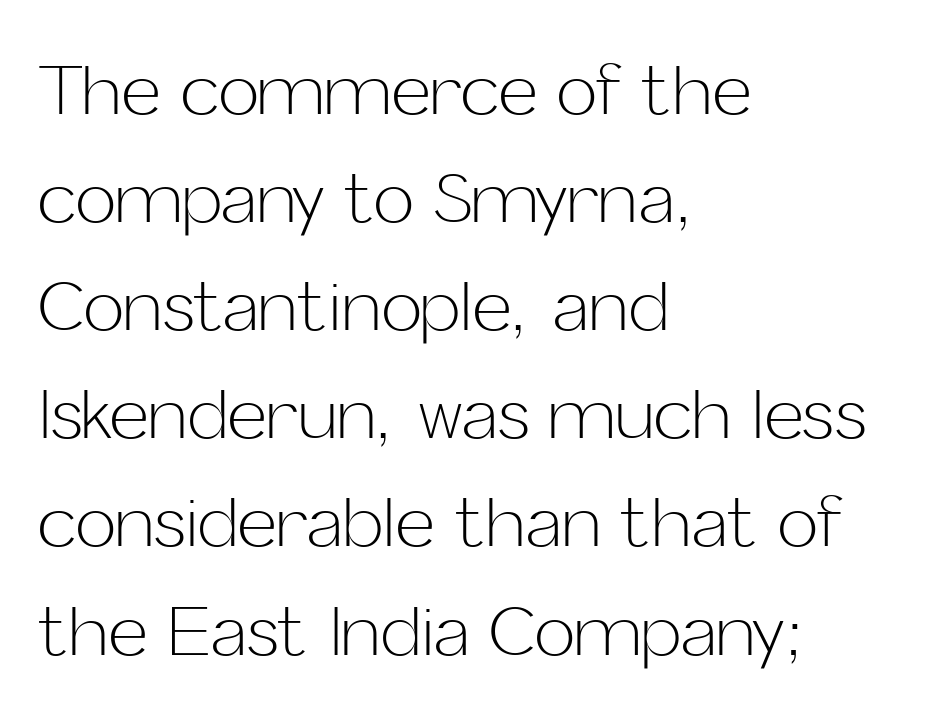
{"serif": "no", "italic": "no", "bold": "no", "weight": "light", "width": "normal", "stroke_contrast": "low", "x_height": "medium", "monospaced": "no", "underline": "no", "align": "left", "line_spacing": "normal", "line_spacing_ratio": 1.59, "letter_spacing": "normal", "letter_spacing_em": 0.0, "glyph_px": 68}
